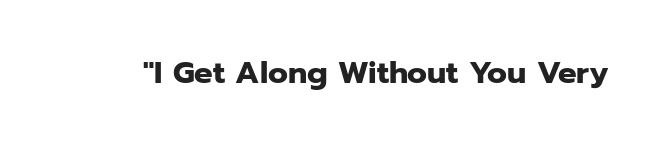
{"serif": "no", "italic": "no", "bold": "yes", "weight": "heavy", "width": "normal", "stroke_contrast": "low", "x_height": "medium", "monospaced": "no", "underline": "no", "letter_spacing": "normal", "letter_spacing_em": 0.0, "glyph_px": 31}
